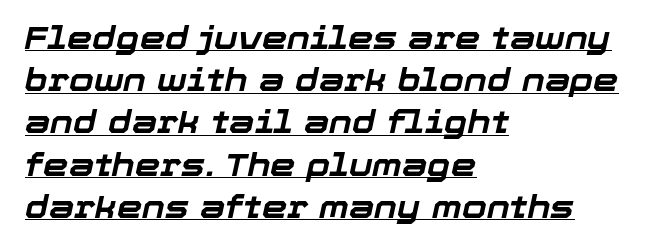
Q: Is the text bold? A: Yes.
Q: Is the text italic (slanted)? A: Yes, it leans right by about 12 degrees.
Q: Is the text underlined? A: Yes.
Q: How is the paragraph aligned? A: Left-aligned.
Q: Is the spacing between letters normal or unusually wide? A: Normal.
Q: Is the spacing between lines tight, normal or loose? A: Normal.
Q: Width (condensed, normal, or wide)? A: Normal.
Q: Stroke contrast? A: Low.
Q: x-height? A: Medium.
Q: Monospaced? A: No.
